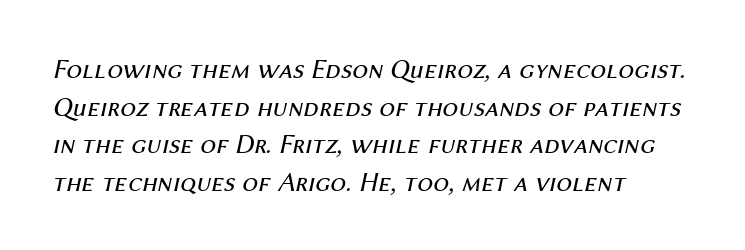
Q: Is the text bold? A: No.
Q: Is the text italic (slanted)? A: Yes, it leans right by about 12 degrees.
Q: Is the text underlined? A: No.
Q: How is the paragraph aligned? A: Left-aligned.
Q: Is the spacing between letters normal or unusually wide? A: Normal.
Q: Is the spacing between lines tight, normal or loose? A: Normal.
Q: Width (condensed, normal, or wide)? A: Normal.
Q: Stroke contrast? A: Medium.
Q: x-height? A: Medium.
Q: Monospaced? A: No.
